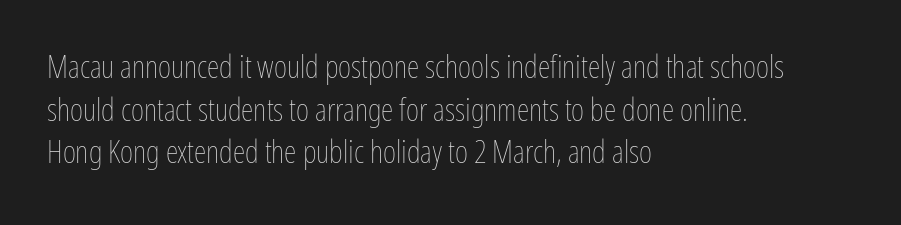
The image shows 32 px thin, condensed type, upright; set left-aligned, normal line spacing (1.33x), normal letter spacing, not underlined; low stroke contrast and a medium x-height.
